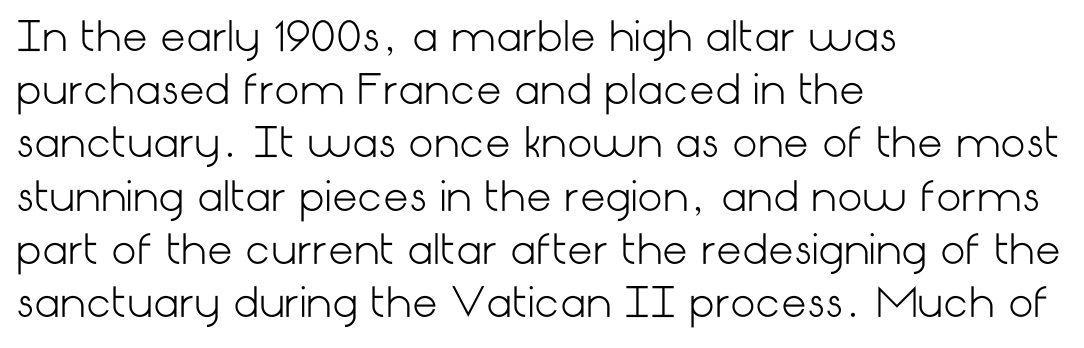
Check the space under the baseline: it is left empty. Is the stroke heavy? The answer is a plain regular-or-lighter. Reading down the column, the eye jumps a familiar distance to each next line. There is no visible air inserted between adjacent glyphs. In CSS terms this would be text-align: left. In terms of letterform style, serifs are entirely absent.
